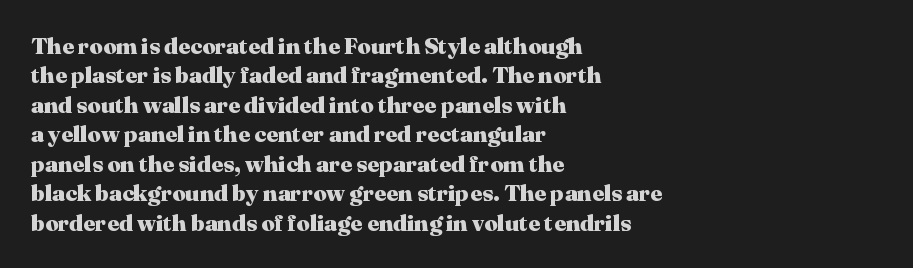
Q: Is the text bold? A: Yes.
Q: Is the text italic (slanted)? A: No, it is upright.
Q: Is the text underlined? A: No.
Q: How is the paragraph aligned? A: Left-aligned.
Q: Is the spacing between letters normal or unusually wide? A: Normal.
Q: Is the spacing between lines tight, normal or loose? A: Normal.
